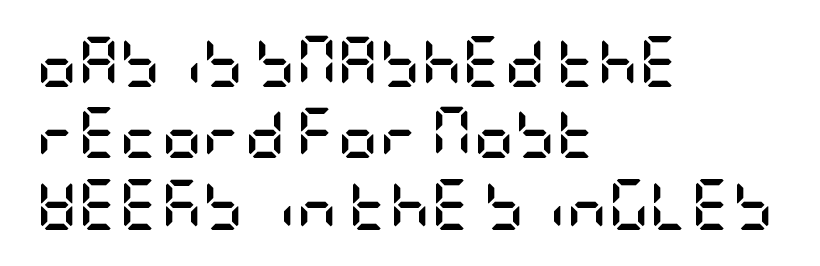
Caption: bold face, heavy strokes. Line beginnings align vertically; line endings do not. Vertically, the passage feels balanced, rows spaced as you'd expect. Characters follow at the spacing the type designer built in. This rendering employs a face without finishing strokes, i.e., a sans-serif. Unmarked baselines from the first word to the last.
